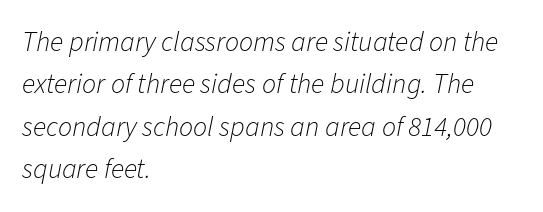
{"italic": "yes", "lean": "right", "slant_degrees": 11, "bold": "no", "weight": "light", "width": "normal", "stroke_contrast": "low", "x_height": "medium", "monospaced": "no", "underline": "no", "align": "left", "line_spacing": "normal", "line_spacing_ratio": 1.51, "letter_spacing": "normal", "letter_spacing_em": 0.0, "glyph_px": 28}
